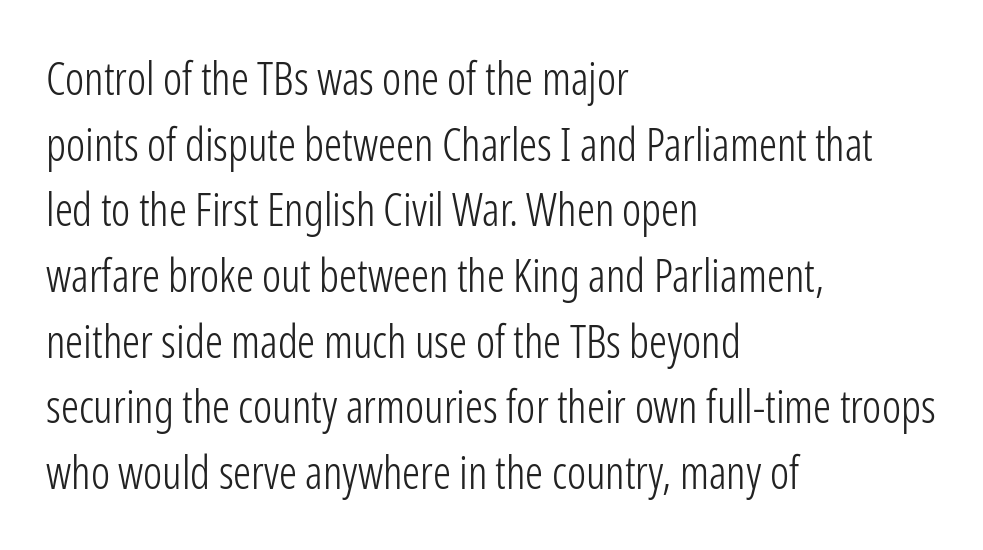
Q: Is the text bold? A: No.
Q: Is the text italic (slanted)? A: No, it is upright.
Q: Is the typeface a serif or a sans-serif typeface? A: Sans-serif.
Q: Is the text underlined? A: No.
Q: How is the paragraph aligned? A: Left-aligned.
Q: Is the spacing between letters normal or unusually wide? A: Normal.
Q: Is the spacing between lines tight, normal or loose? A: Normal.
Q: Width (condensed, normal, or wide)? A: Condensed.
Q: Stroke contrast? A: Low.
Q: x-height? A: Medium.
Q: Monospaced? A: No.
